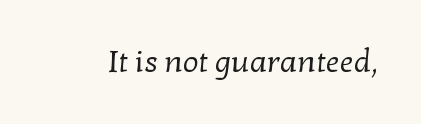
The image shows 31 px regular-weight serif type; set normal letter spacing, not underlined; low stroke contrast and a medium x-height.
